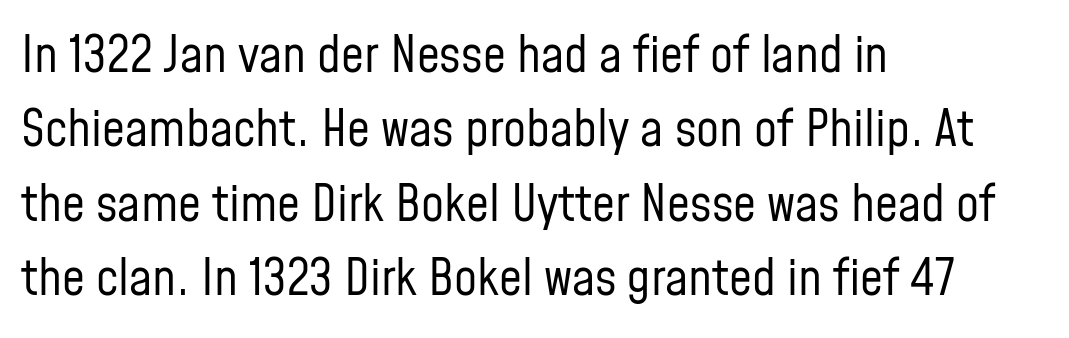
Glance below the letters and you will spot only blank space. How are the letters spaced? Ordinarily, with no added tracking. Line spacing here is normal. Type style note: lacks serifs. Varying glyph widths throughout — classic text-font behaviour. The letters look calm and open, with moderate or lighter stems.
